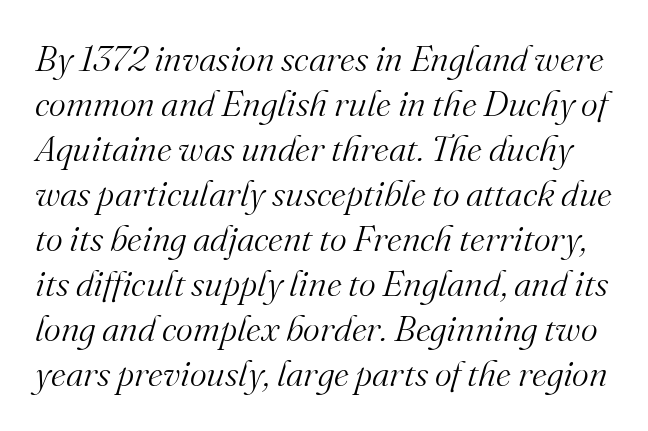
{"serif": "yes", "italic": "yes", "lean": "right", "slant_degrees": 16, "bold": "no", "weight": "light", "width": "normal", "stroke_contrast": "medium", "x_height": "small", "monospaced": "no", "underline": "no", "line_spacing": "normal", "line_spacing_ratio": 1.25, "letter_spacing": "normal", "letter_spacing_em": 0.0, "glyph_px": 36}
